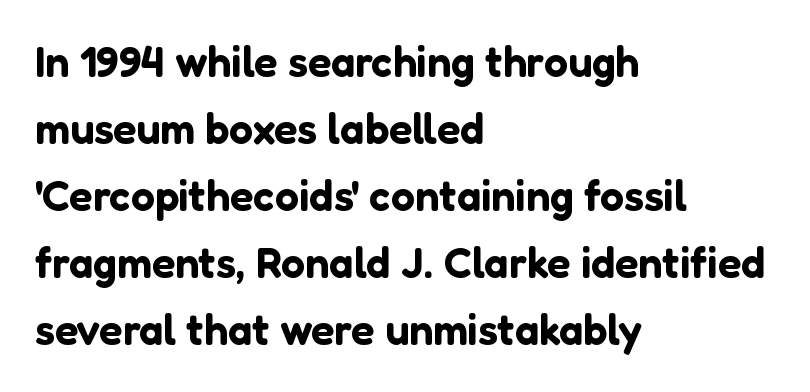
The image shows 43 px sans-serif type, upright; set left-aligned, normal line spacing (1.56x), normal letter spacing, not underlined; low stroke contrast and a medium x-height.
